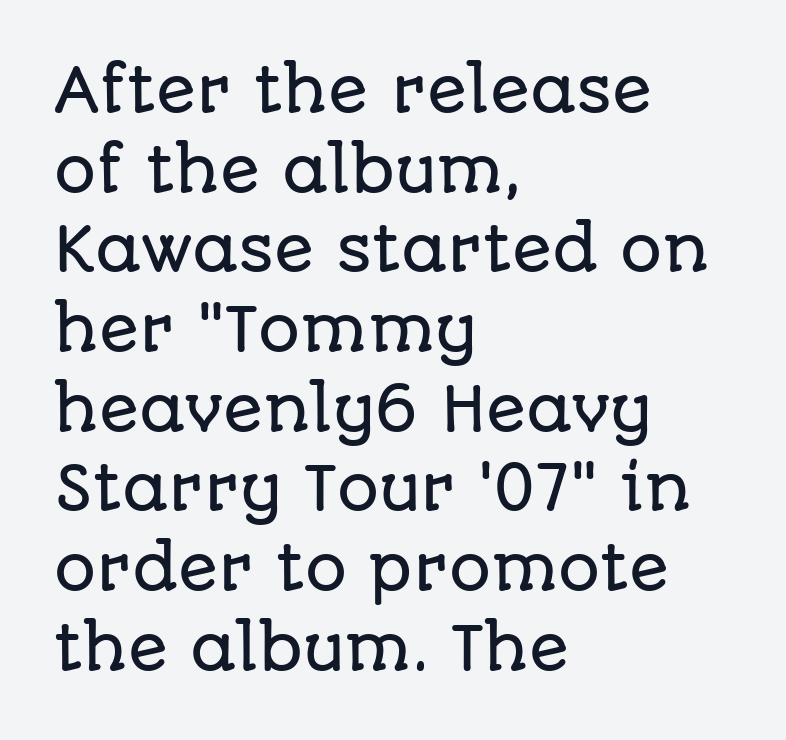
The image shows 59 px sans-serif type, upright; set left-aligned, normal line spacing (1.35x), normal letter spacing, not underlined; low stroke contrast and a large x-height.
